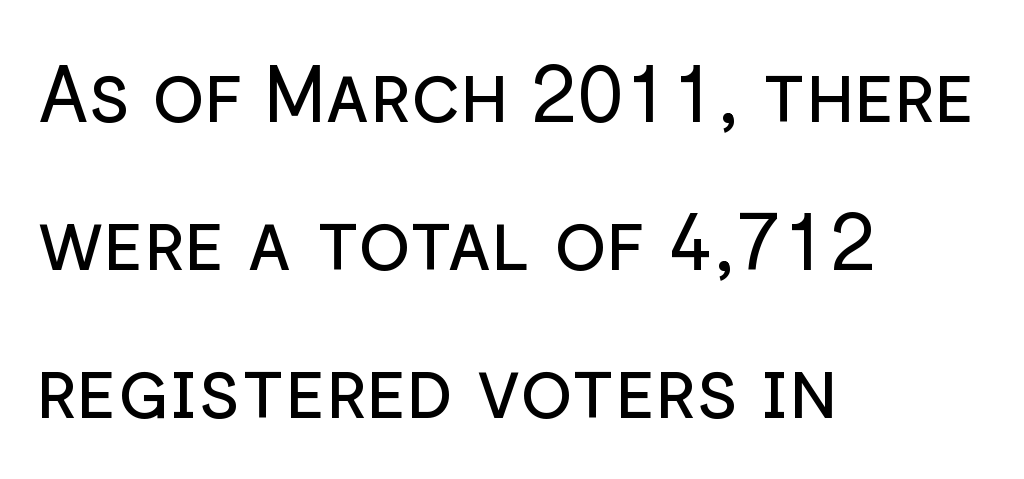
{"serif": "no", "italic": "no", "bold": "no", "weight": "regular", "width": "normal", "stroke_contrast": "low", "x_height": "medium", "monospaced": "no", "underline": "no", "align": "left", "line_spacing": "loose", "line_spacing_ratio": 1.9, "letter_spacing": "normal", "letter_spacing_em": 0.0, "glyph_px": 78}
